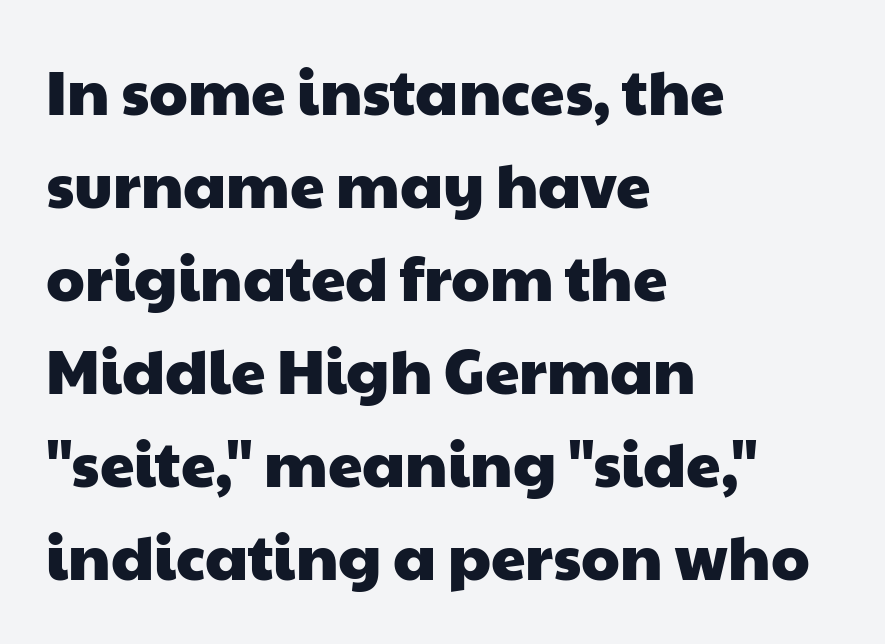
Does the copy run flush right? No — it runs flush left. Letterform terminals end flat and unadorned throughout the passage. Characters follow at the spacing the type designer built in. Descenders are the only things crossing below the line.
